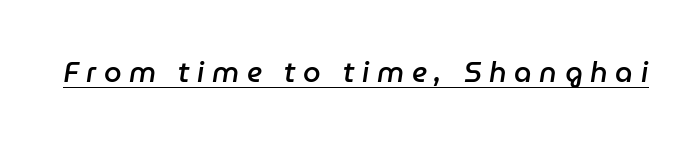
The image shows 28 px semibold type, italic (leaning right); set unusually wide letter spacing (+0.27 em), underlined; low stroke contrast and a medium x-height.
